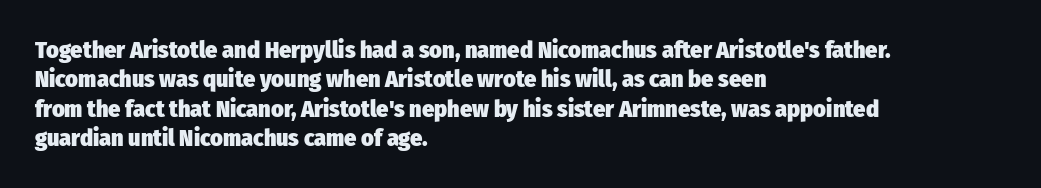
The image shows 24 px bold type, upright; set left-aligned, line spacing 1.22x, normal letter spacing, not underlined.
